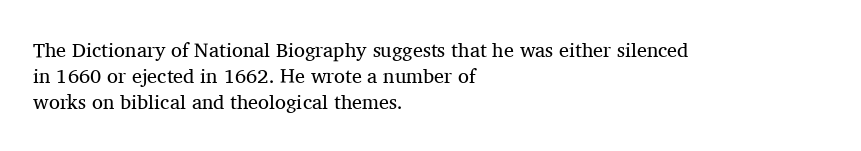
The image shows 20 px text type, upright; set left-aligned, normal line spacing (1.29x), normal letter spacing, not underlined.
